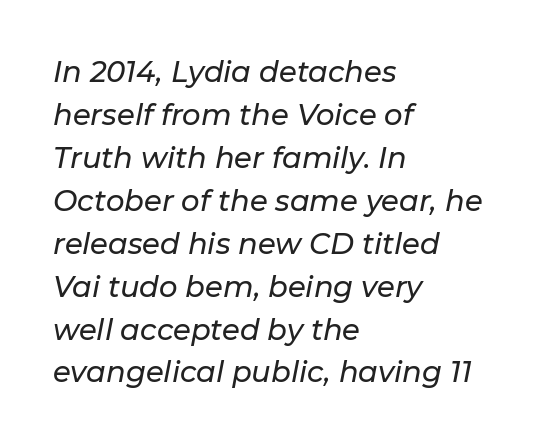
Q: Is the text italic (slanted)? A: Yes, it leans right by about 11 degrees.
Q: Is the text underlined? A: No.
Q: How is the paragraph aligned? A: Left-aligned.
Q: Is the spacing between letters normal or unusually wide? A: Normal.
Q: Is the spacing between lines tight, normal or loose? A: Normal.
Q: Width (condensed, normal, or wide)? A: Normal.
Q: Stroke contrast? A: Low.
Q: x-height? A: Medium.
Q: Monospaced? A: No.
